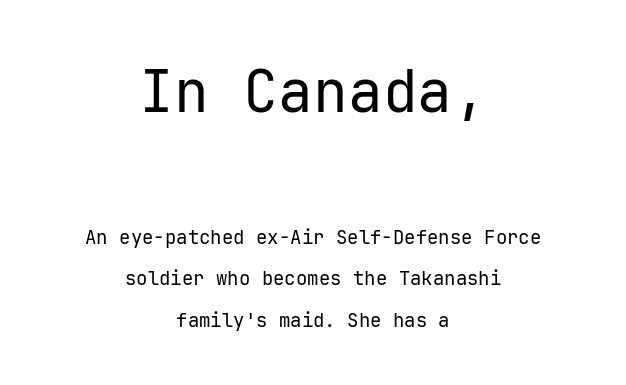
Quick note: underline off. In terms of posture, this sample is upright. The designer gave the opening block more size than the closing block. Compared with typical paragraphs, the rows here are farther apart.
